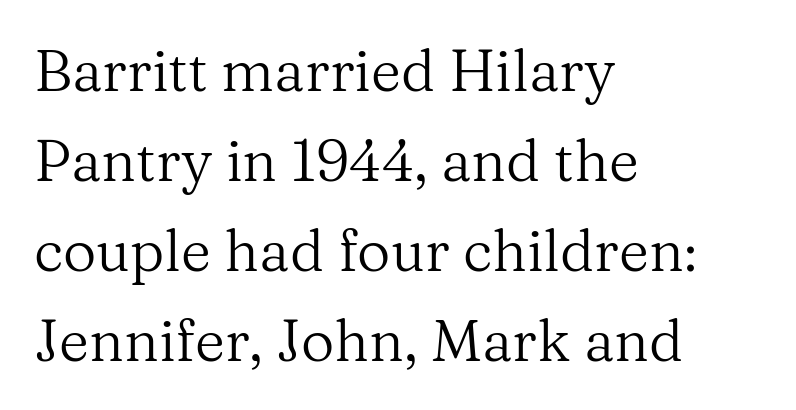
The image shows 58 px regular-weight serif type, upright; set left-aligned, normal line spacing (1.55x), normal letter spacing, not underlined; medium stroke contrast and a medium x-height.
